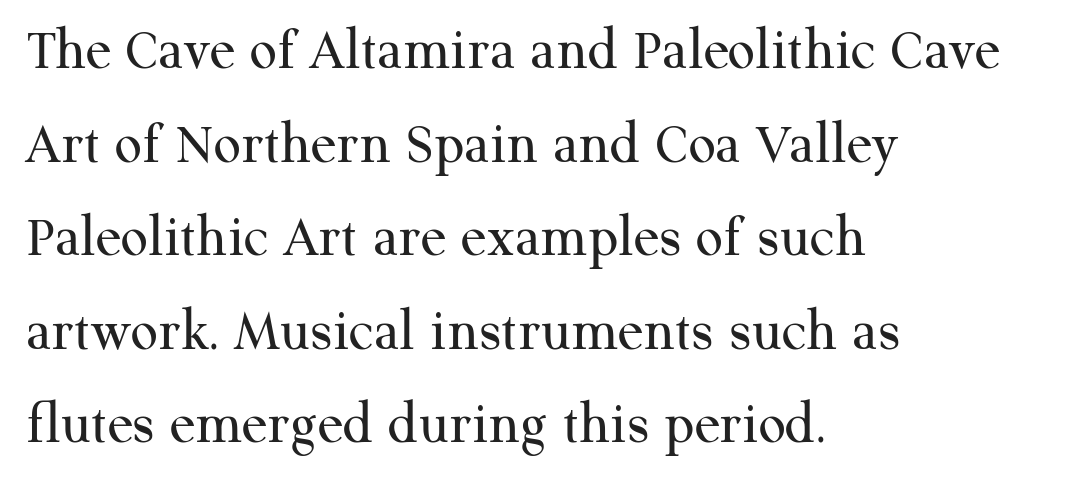
{"serif": "yes", "italic": "no", "bold": "no", "weight": "regular", "width": "normal", "stroke_contrast": "medium", "x_height": "medium", "monospaced": "no", "underline": "no", "align": "left", "line_spacing": "normal", "line_spacing_ratio": 1.56, "letter_spacing": "normal", "letter_spacing_em": 0.0, "glyph_px": 60}
